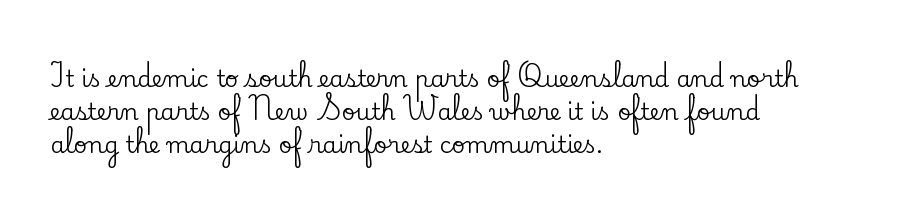
Q: Is the text italic (slanted)? A: No, it is upright.
Q: Is the text underlined? A: No.
Q: How is the paragraph aligned? A: Left-aligned.
Q: Is the spacing between letters normal or unusually wide? A: Normal.
Q: Is the spacing between lines tight, normal or loose? A: Normal.
